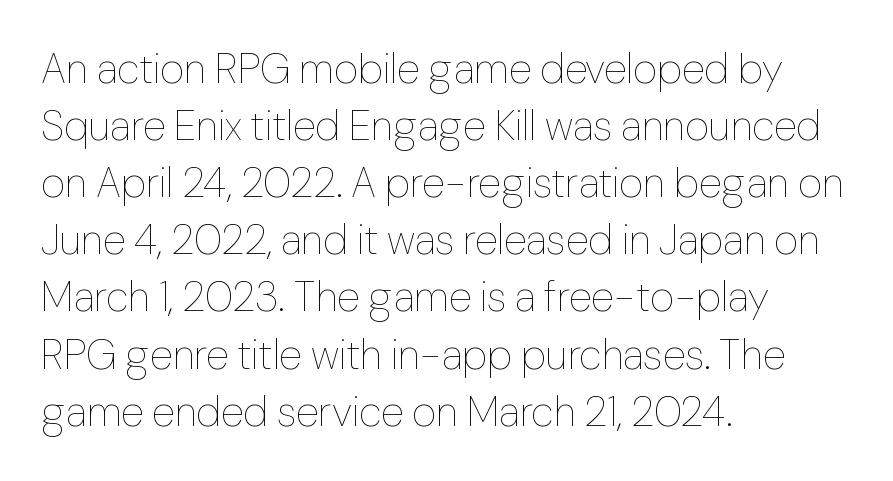
Q: Is the text bold? A: No.
Q: Is the text italic (slanted)? A: No, it is upright.
Q: Is the text underlined? A: No.
Q: How is the paragraph aligned? A: Left-aligned.
Q: Is the spacing between letters normal or unusually wide? A: Normal.
Q: Is the spacing between lines tight, normal or loose? A: Normal.
Q: Width (condensed, normal, or wide)? A: Normal.
Q: Stroke contrast? A: Low.
Q: x-height? A: Medium.
Q: Monospaced? A: No.
